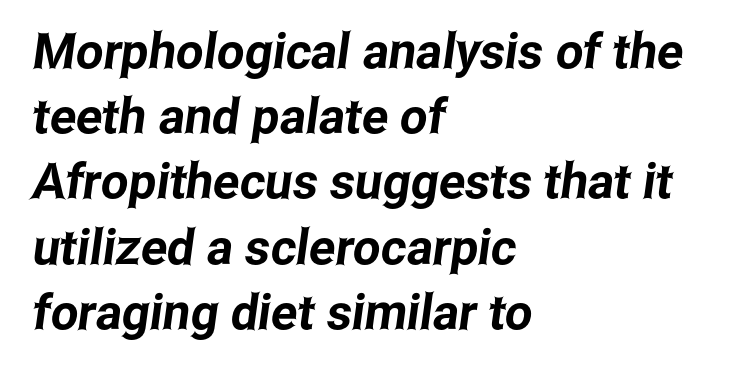
The image shows 49 px condensed sans-serif type; set left-aligned, normal line spacing (1.33x), normal letter spacing, not underlined; low stroke contrast and a medium x-height.
